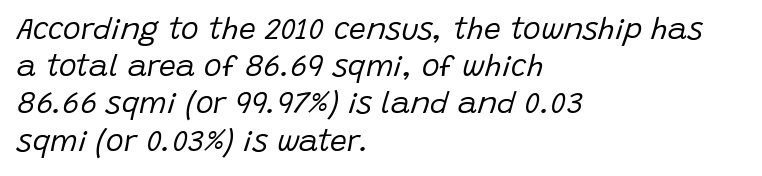
The image shows 30 px regular-weight type, italic (leaning right); set left-aligned, line spacing 1.24x, normal letter spacing, not underlined; low stroke contrast and a large x-height.
